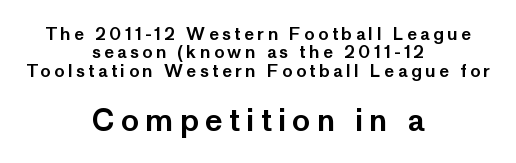
Q: Is the text italic (slanted)? A: No, it is upright.
Q: Is the typeface a serif or a sans-serif typeface? A: Sans-serif.
Q: Is the text underlined? A: No.
Q: How is the paragraph aligned? A: Centered.
Q: Is the spacing between letters normal or unusually wide? A: Unusually wide.
Q: Is the spacing between lines tight, normal or loose? A: Tight.
Q: Which block of text is set in a larger size, the first (top) or the second (bottom)? A: The second (bottom) one.
Q: Width (condensed, normal, or wide)? A: Normal.
Q: Stroke contrast? A: Low.
Q: x-height? A: Medium.
Q: Monospaced? A: No.
